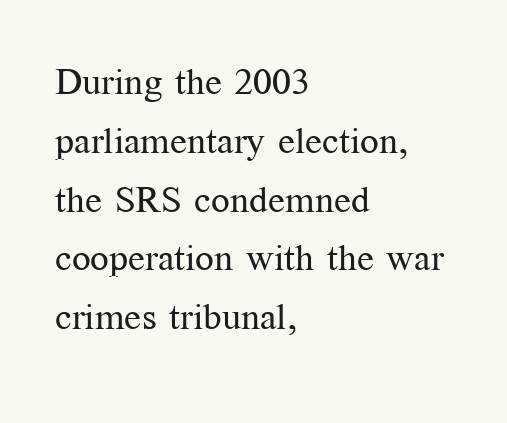
The image shows 37 px regular-weight serif type, upright; set left-aligned, normal line spacing (1.59x), normal letter spacing, not underlined; medium stroke contrast and a medium x-height.
